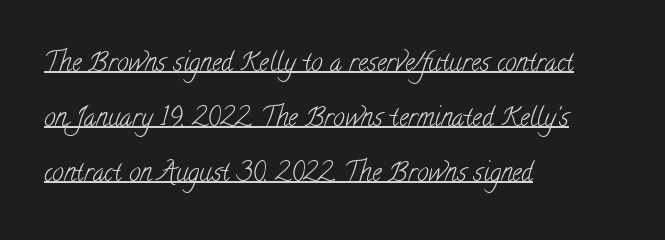
Q: Is the text bold? A: No.
Q: Is the text underlined? A: Yes.
Q: How is the paragraph aligned? A: Left-aligned.
Q: Is the spacing between letters normal or unusually wide? A: Normal.
Q: Is the spacing between lines tight, normal or loose? A: Loose.
